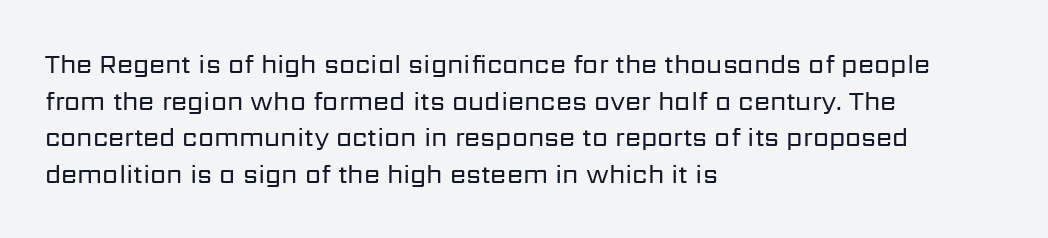
In CSS terms this would be text-align: left. The words here are not underlined. The font is comparable to plain body text, perhaps lighter. Every character sits straight up, as roman type does. The vertical gap from one line to the next is medium. Compared with typical body copy, the letter spacing here is the same.
